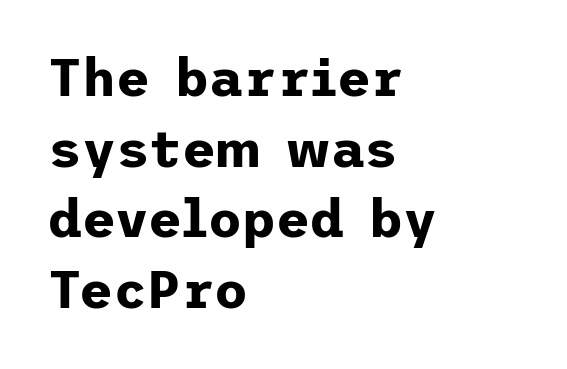
The image shows 52 px bold sans-serif type, upright; set left-aligned, normal line spacing (1.36x), normal letter spacing, not underlined; low stroke contrast and a medium x-height.
